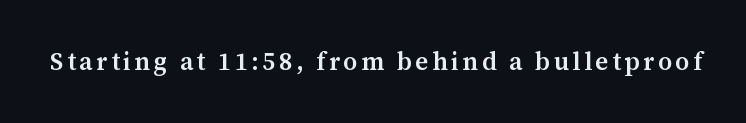
Each row of text sits above clean, open space. The strokes are fattened partway — semibold, not bold. Italic? Not at all — the glyphs are vertical.
